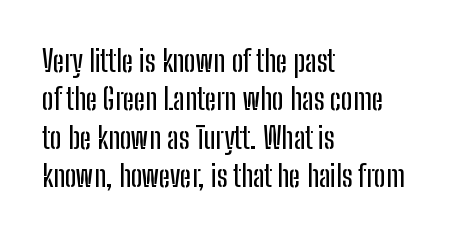
{"serif": "no", "italic": "no", "width": "condensed", "stroke_contrast": "low", "x_height": "medium", "monospaced": "no", "underline": "no", "align": "left", "line_spacing": "normal", "line_spacing_ratio": 1.28, "letter_spacing": "normal", "letter_spacing_em": 0.0, "glyph_px": 30}
